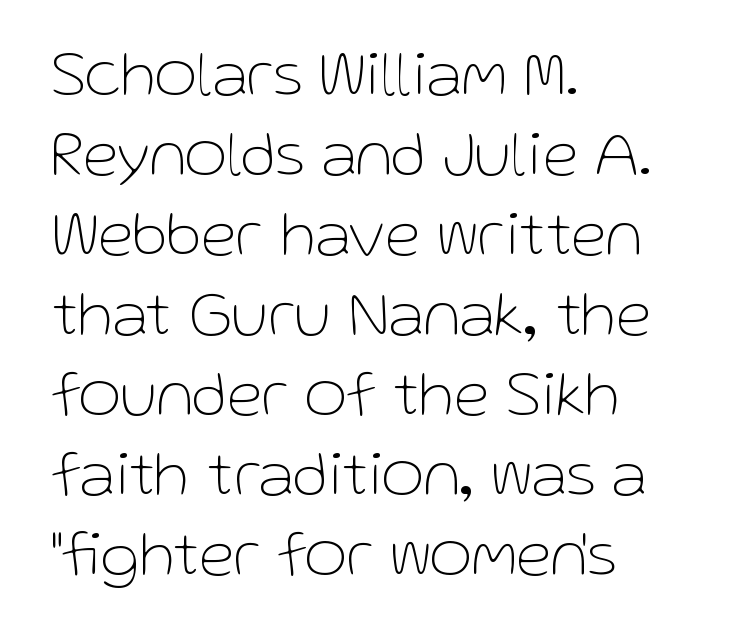
Q: Is the text bold? A: No.
Q: Is the text italic (slanted)? A: No, it is upright.
Q: Is the typeface a serif or a sans-serif typeface? A: Sans-serif.
Q: Is the text underlined? A: No.
Q: How is the paragraph aligned? A: Left-aligned.
Q: Is the spacing between letters normal or unusually wide? A: Normal.
Q: Width (condensed, normal, or wide)? A: Normal.
Q: Stroke contrast? A: Low.
Q: x-height? A: Medium.
Q: Monospaced? A: No.
